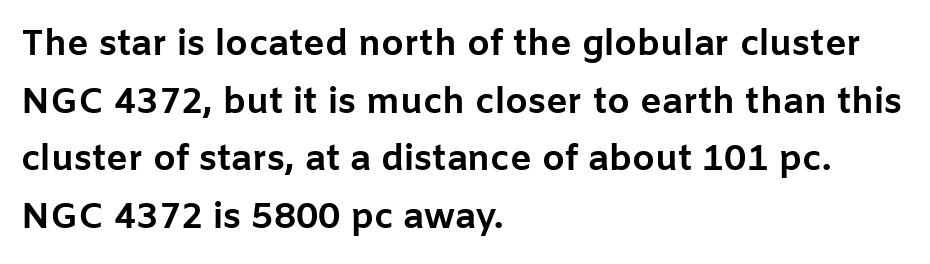
The image shows 36 px bold sans-serif type, upright; set left-aligned, normal line spacing (1.6x), normal letter spacing, not underlined; low stroke contrast and a medium x-height.
